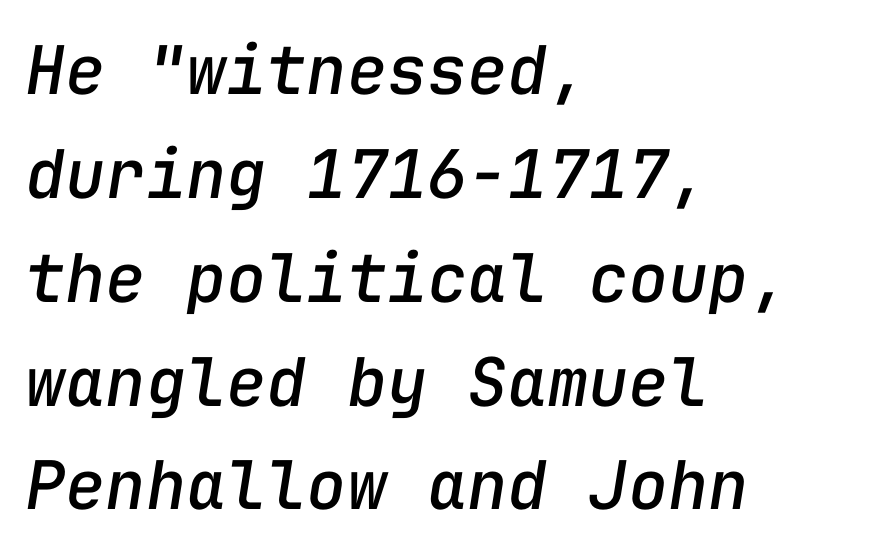
The gaps between neighbouring characters are ordinary and unremarkable. In terms of posture, this sample is oblique. Every row of glyphs begins at an identical x-position on the left. Notice how descenders clear the ascenders below comfortably — that's standard leading.
